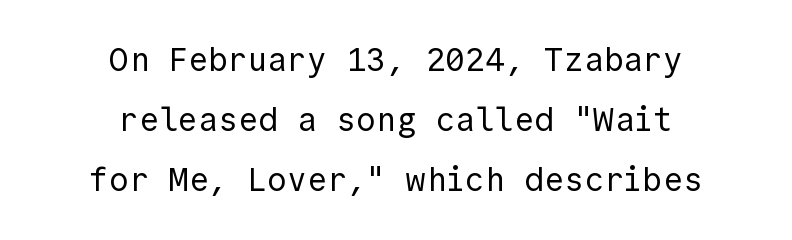
Q: Is the text bold? A: No.
Q: Is the text italic (slanted)? A: No, it is upright.
Q: Is the typeface a serif or a sans-serif typeface? A: Sans-serif.
Q: Is the text underlined? A: No.
Q: How is the paragraph aligned? A: Centered.
Q: Is the spacing between letters normal or unusually wide? A: Normal.
Q: Width (condensed, normal, or wide)? A: Normal.
Q: x-height? A: Medium.
Q: Monospaced? A: Yes.
